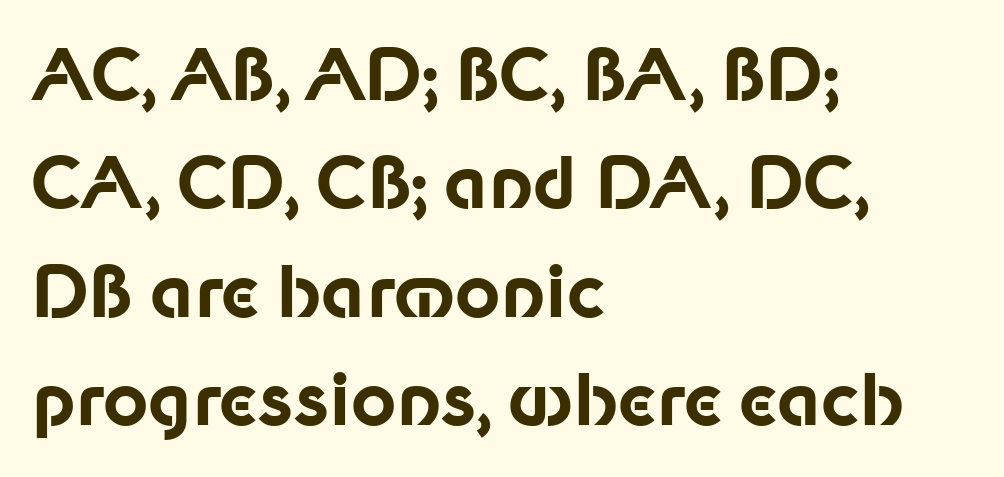
Regarding serifs, this sample does without them. Emphasis by weight is at full strength: bold. Rule under the text: the space is simply empty. Do the characters align in a grid? No, the font is proportional. The rendering uses a moderate line-height, typical for paragraphs. Every stem runs plumb, perpendicular to the baseline.
